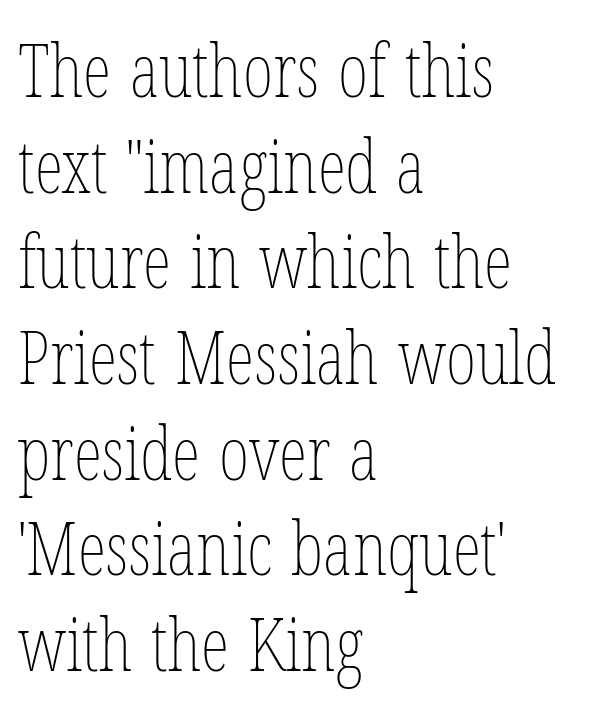
When letters stand straight like this, we call the style roman or upright. Is the stroke heavy? The answer is a plain regular-or-lighter. Descender tails drop into unmarked territory. Spacing verdict: proportional, widths tailored to each character. Line spacing here is normal. Each word holds together tightly as a unit, with standard inter-letter gaps.
